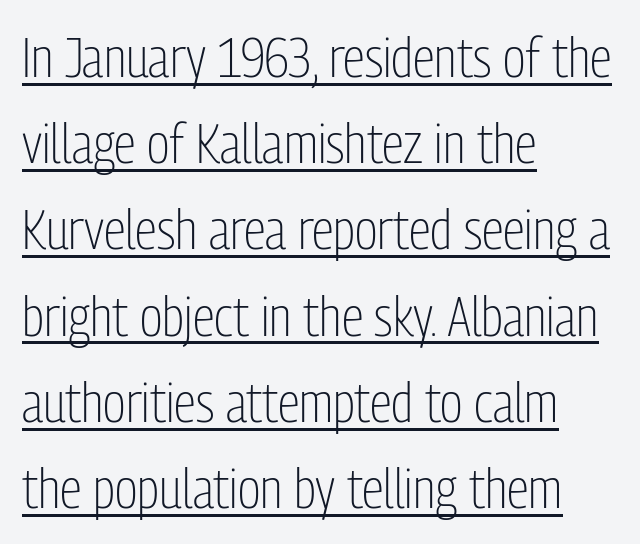
No extra tracking has been applied to these lines. This sample has the flowing, uneven cadence of proportional lettering. Serif or sans? Sans — the stroke terminals are bare. Every row of glyphs begins at an identical x-position on the left.
